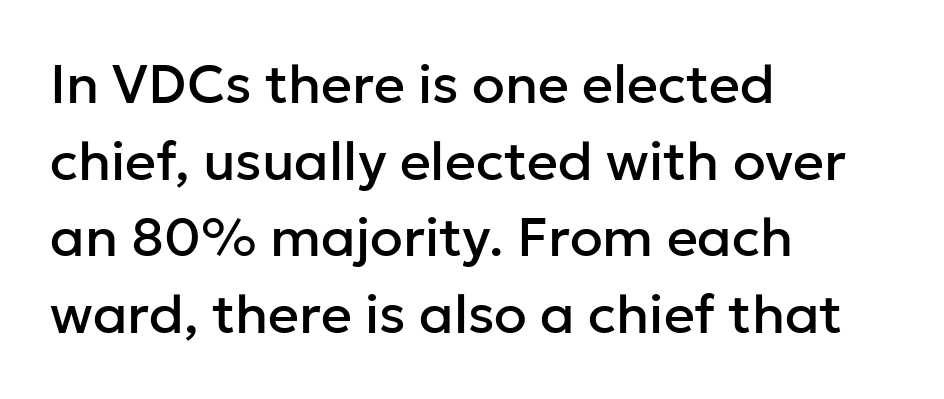
{"serif": "no", "italic": "no", "width": "normal", "stroke_contrast": "low", "x_height": "medium", "monospaced": "no", "underline": "no", "align": "left", "line_spacing": "normal", "line_spacing_ratio": 1.42, "letter_spacing": "normal", "letter_spacing_em": 0.0, "glyph_px": 54}
